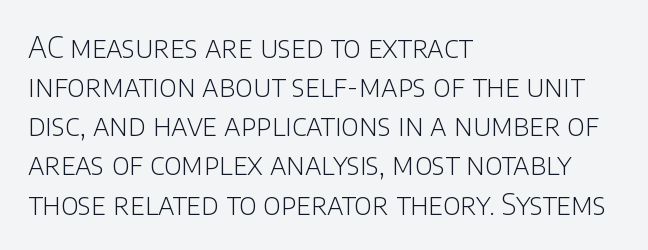
The strokes are not fattened; the text isn't bold. Line beginnings align vertically; line endings do not. Varying glyph widths throughout — classic text-font behaviour. This rendering employs a face without finishing strokes, i.e., a sans-serif. Underline: absent. Posture: straight, roman, zero tilt.
